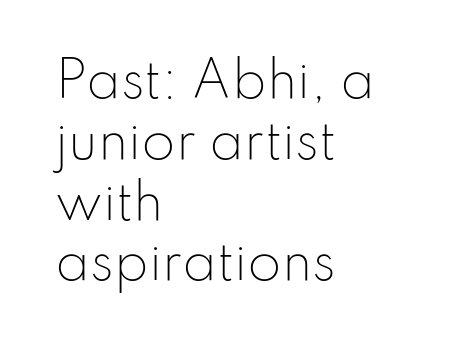
The image shows 49 px light sans-serif type, upright; set left-aligned, line spacing 1.24x, normal letter spacing, not underlined; low stroke contrast and a small x-height.
